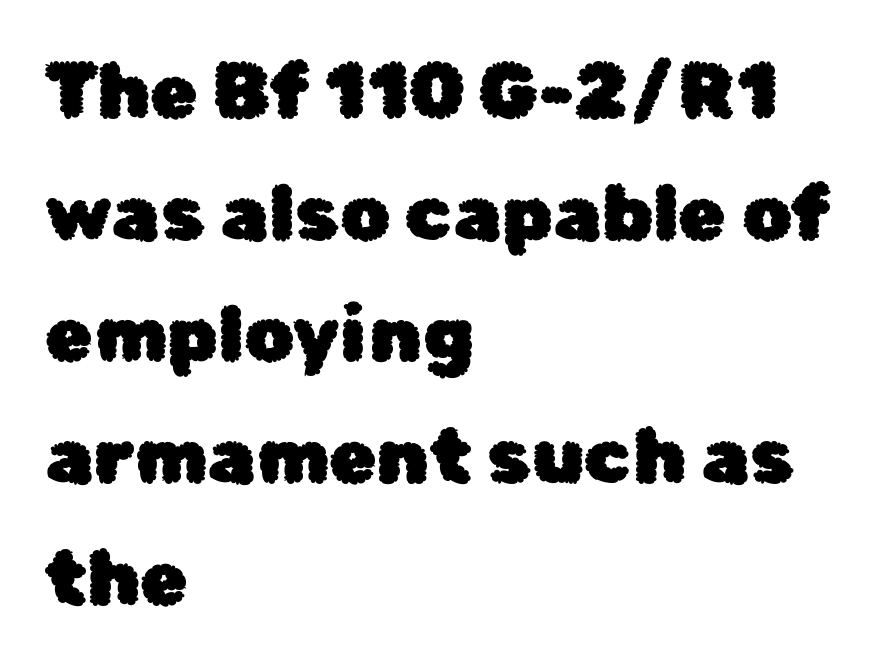
Q: Is the text italic (slanted)? A: No, it is upright.
Q: Is the typeface a serif or a sans-serif typeface? A: Sans-serif.
Q: Is the text underlined? A: No.
Q: How is the paragraph aligned? A: Left-aligned.
Q: Is the spacing between letters normal or unusually wide? A: Normal.
Q: Is the spacing between lines tight, normal or loose? A: Normal.
Q: Width (condensed, normal, or wide)? A: Normal.
Q: Stroke contrast? A: Low.
Q: x-height? A: Medium.
Q: Monospaced? A: No.
